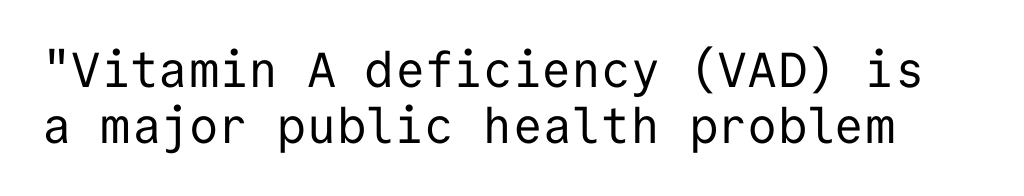
The image shows 49 px regular-weight sans-serif type, upright, monospaced; set tight line spacing (1.15x), normal letter spacing, not underlined; low stroke contrast and a medium x-height.
